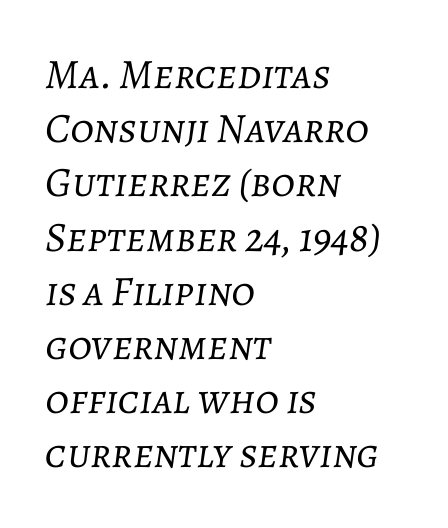
{"italic": "yes", "lean": "right", "slant_degrees": 7, "bold": "no", "weight": "light", "width": "normal", "stroke_contrast": "low", "x_height": "medium", "monospaced": "no", "underline": "no", "align": "left", "line_spacing": "normal", "line_spacing_ratio": 1.29, "letter_spacing": "normal", "letter_spacing_em": 0.0, "glyph_px": 42}
